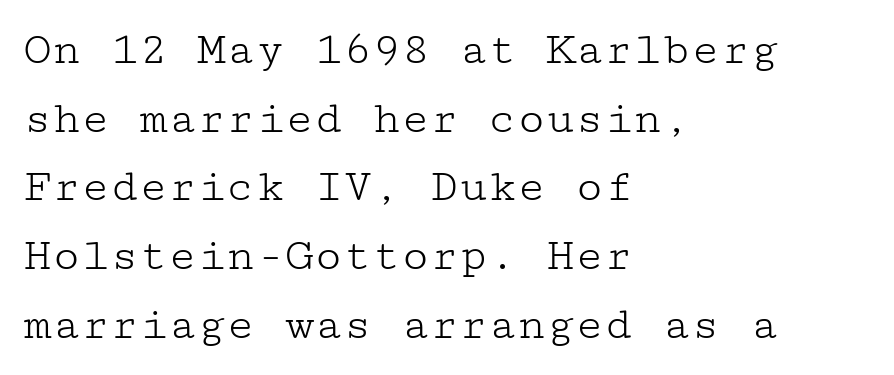
Q: Is the text bold? A: No.
Q: Is the text italic (slanted)? A: No, it is upright.
Q: Is the typeface a serif or a sans-serif typeface? A: Serif.
Q: Is the text underlined? A: No.
Q: How is the paragraph aligned? A: Left-aligned.
Q: Is the spacing between letters normal or unusually wide? A: Normal.
Q: Is the spacing between lines tight, normal or loose? A: Normal.
Q: Width (condensed, normal, or wide)? A: Wide.
Q: Stroke contrast? A: Low.
Q: x-height? A: Medium.
